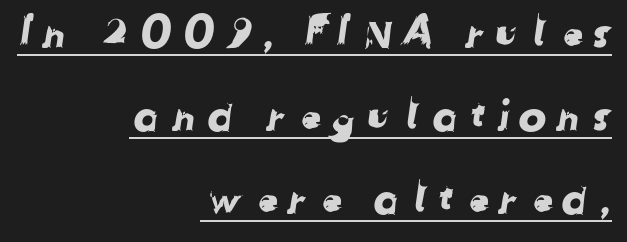
Q: Is the typeface a serif or a sans-serif typeface? A: Sans-serif.
Q: Is the text underlined? A: Yes.
Q: How is the paragraph aligned? A: Right-aligned.
Q: Is the spacing between letters normal or unusually wide? A: Unusually wide.
Q: Is the spacing between lines tight, normal or loose? A: Loose.
Q: Width (condensed, normal, or wide)? A: Normal.
Q: Stroke contrast? A: Low.
Q: x-height? A: Medium.
Q: Monospaced? A: No.
